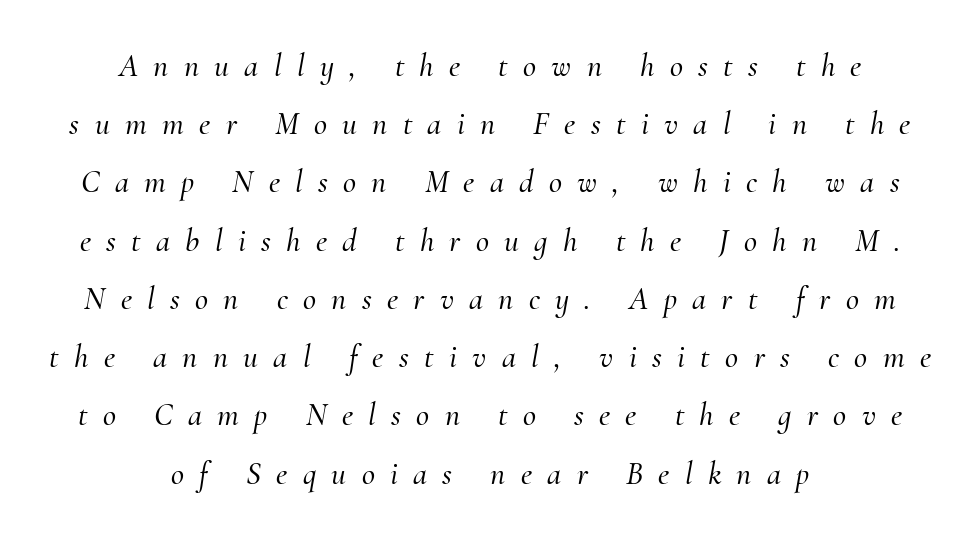
Q: Is the text italic (slanted)? A: Yes, it leans right by about 10 degrees.
Q: Is the typeface a serif or a sans-serif typeface? A: Serif.
Q: Is the text underlined? A: No.
Q: How is the paragraph aligned? A: Centered.
Q: Is the spacing between letters normal or unusually wide? A: Unusually wide.
Q: Width (condensed, normal, or wide)? A: Normal.
Q: Stroke contrast? A: Medium.
Q: x-height? A: Small.
Q: Monospaced? A: No.
